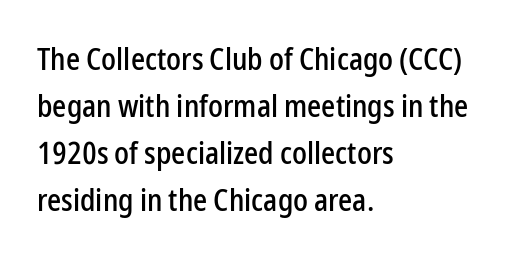
Q: Is the text italic (slanted)? A: No, it is upright.
Q: Is the typeface a serif or a sans-serif typeface? A: Sans-serif.
Q: Is the text underlined? A: No.
Q: How is the paragraph aligned? A: Left-aligned.
Q: Is the spacing between letters normal or unusually wide? A: Normal.
Q: Is the spacing between lines tight, normal or loose? A: Normal.
Q: Width (condensed, normal, or wide)? A: Condensed.
Q: Stroke contrast? A: Low.
Q: x-height? A: Medium.
Q: Monospaced? A: No.
